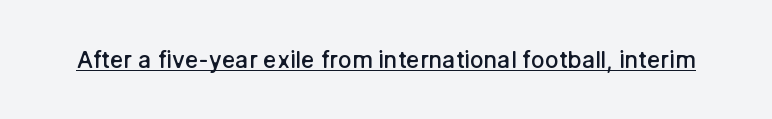
Q: Is the text bold? A: Semi-bold.
Q: Is the text italic (slanted)? A: No, it is upright.
Q: Is the text underlined? A: Yes.
Q: Is the spacing between letters normal or unusually wide? A: Normal.
